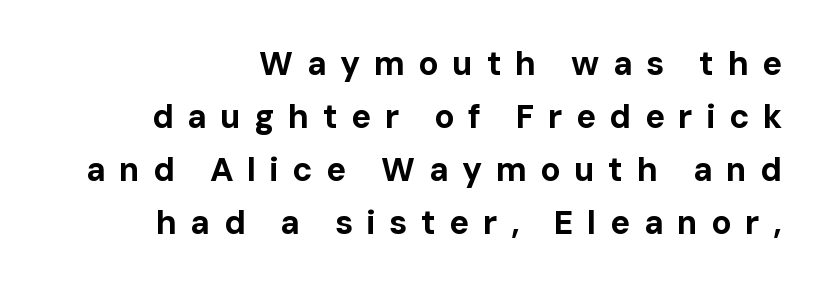
Q: Is the text bold? A: Yes.
Q: Is the text italic (slanted)? A: No, it is upright.
Q: Is the typeface a serif or a sans-serif typeface? A: Sans-serif.
Q: Is the text underlined? A: No.
Q: How is the paragraph aligned? A: Right-aligned.
Q: Is the spacing between letters normal or unusually wide? A: Unusually wide.
Q: Is the spacing between lines tight, normal or loose? A: Normal.
Q: Width (condensed, normal, or wide)? A: Normal.
Q: Stroke contrast? A: Low.
Q: x-height? A: Medium.
Q: Monospaced? A: No.
